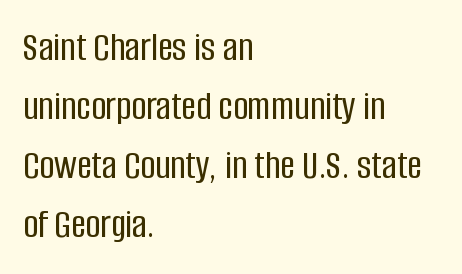
The typography opts for an upright posture over an oblique one. Note the varied advance widths — an 'i' is clearly narrower than an 'm'. The face used here is rendered with its standard letterfit. Quick note: underline off.
